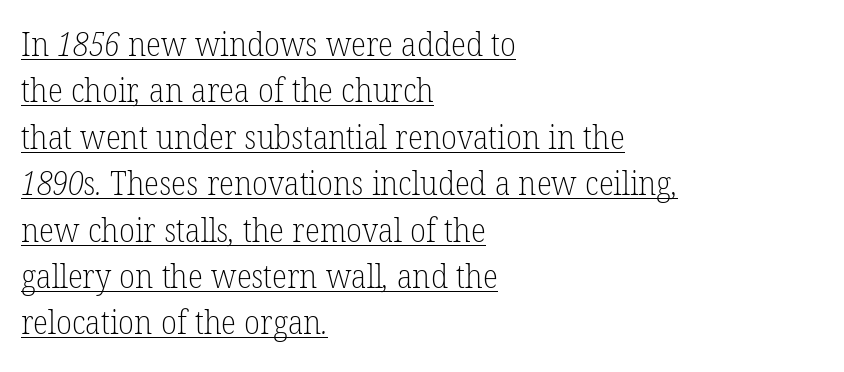
The image shows 32 px light serif type; set left-aligned, normal line spacing (1.45x), normal letter spacing, underlined; low stroke contrast and a medium x-height.
